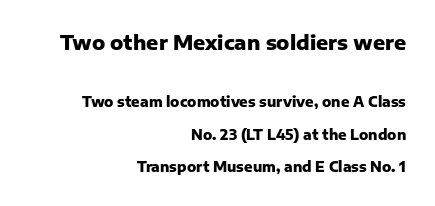
The image shows 20 px bold type, upright; set right-aligned, loose line spacing (2.34x), normal letter spacing, not underlined; the first (top) block is 1.43x larger.
